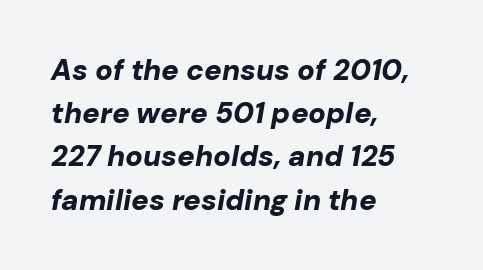
The image shows 29 px bold type, italic (leaning right); set left-aligned, normal line spacing (1.49x), normal letter spacing, not underlined; low stroke contrast and a medium x-height.
